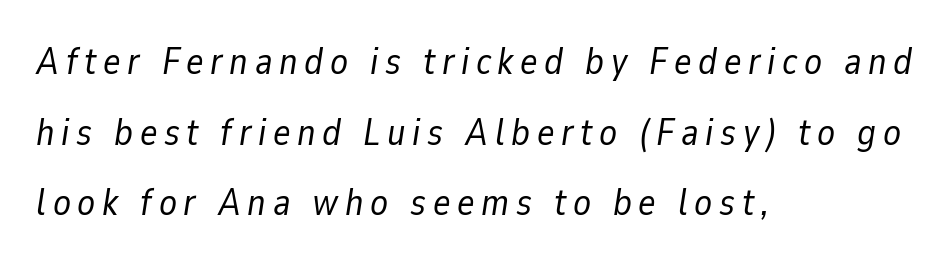
The image shows 37 px regular-weight type, italic (leaning right); set left-aligned, loose line spacing (1.91x), not underlined; low stroke contrast and a medium x-height.
